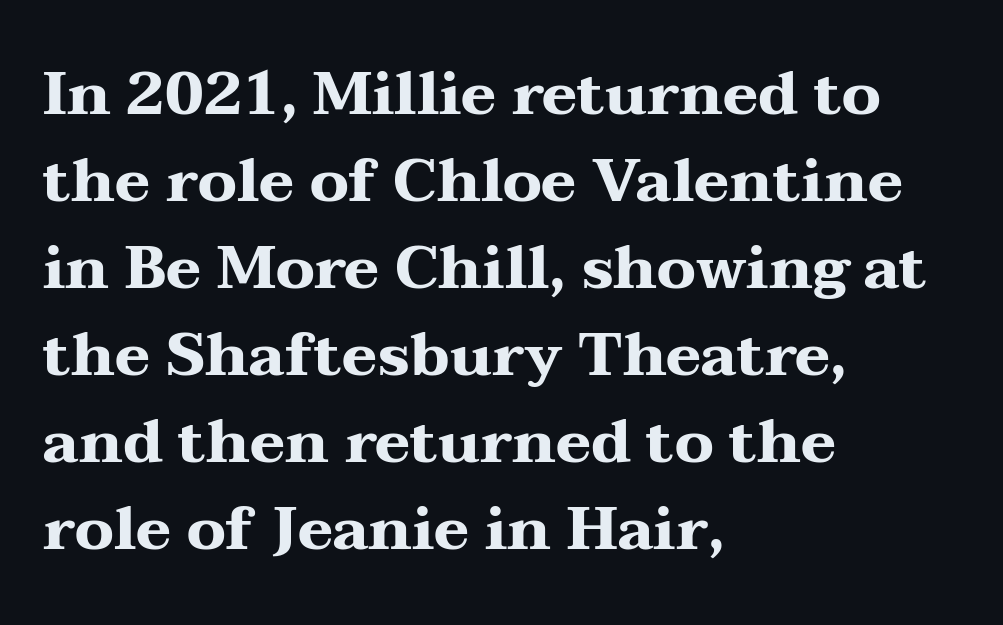
Q: Is the text bold? A: Yes.
Q: Is the text italic (slanted)? A: No, it is upright.
Q: Is the typeface a serif or a sans-serif typeface? A: Serif.
Q: Is the text underlined? A: No.
Q: How is the paragraph aligned? A: Left-aligned.
Q: Is the spacing between letters normal or unusually wide? A: Normal.
Q: Is the spacing between lines tight, normal or loose? A: Normal.
Q: Width (condensed, normal, or wide)? A: Wide.
Q: Stroke contrast? A: Medium.
Q: x-height? A: Medium.
Q: Monospaced? A: No.
